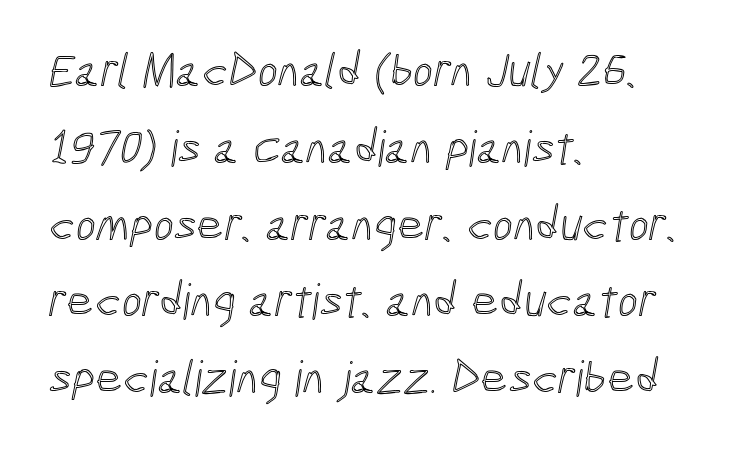
Q: Is the text underlined? A: No.
Q: How is the paragraph aligned? A: Left-aligned.
Q: Is the spacing between letters normal or unusually wide? A: Normal.
Q: Is the spacing between lines tight, normal or loose? A: Normal.
Q: Width (condensed, normal, or wide)? A: Condensed.
Q: x-height? A: Medium.
Q: Monospaced? A: No.
